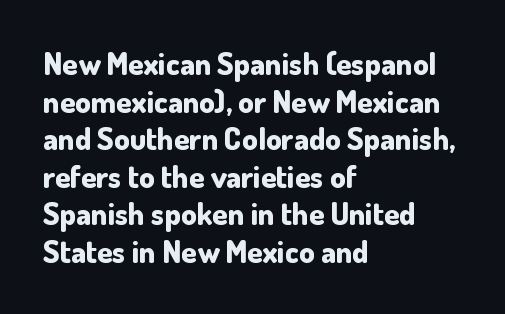
Q: Is the text bold? A: Yes.
Q: Is the text italic (slanted)? A: No, it is upright.
Q: Is the typeface a serif or a sans-serif typeface? A: Sans-serif.
Q: Is the text underlined? A: No.
Q: How is the paragraph aligned? A: Left-aligned.
Q: Is the spacing between letters normal or unusually wide? A: Normal.
Q: Width (condensed, normal, or wide)? A: Normal.
Q: Stroke contrast? A: Low.
Q: x-height? A: Small.
Q: Monospaced? A: No.
